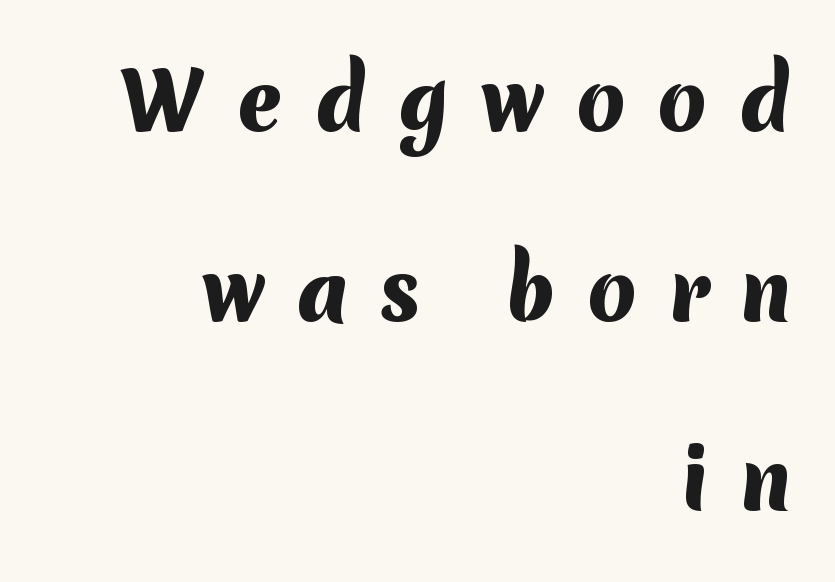
Q: Is the text bold? A: Yes.
Q: Is the typeface a serif or a sans-serif typeface? A: Sans-serif.
Q: Is the text underlined? A: No.
Q: How is the paragraph aligned? A: Right-aligned.
Q: Is the spacing between letters normal or unusually wide? A: Unusually wide.
Q: Is the spacing between lines tight, normal or loose? A: Loose.
Q: Width (condensed, normal, or wide)? A: Normal.
Q: Stroke contrast? A: Medium.
Q: x-height? A: Medium.
Q: Monospaced? A: No.
